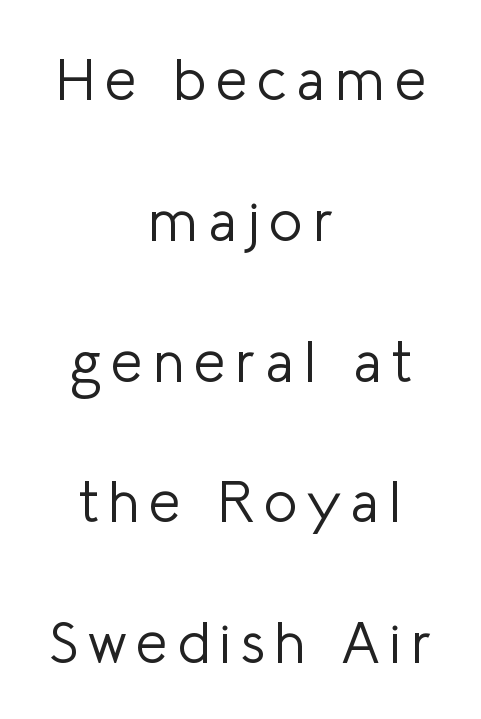
{"serif": "no", "italic": "no", "bold": "no", "weight": "light", "width": "normal", "stroke_contrast": "low", "x_height": "medium", "monospaced": "no", "underline": "no", "align": "center", "line_spacing": "loose", "line_spacing_ratio": 2.47, "glyph_px": 57}
